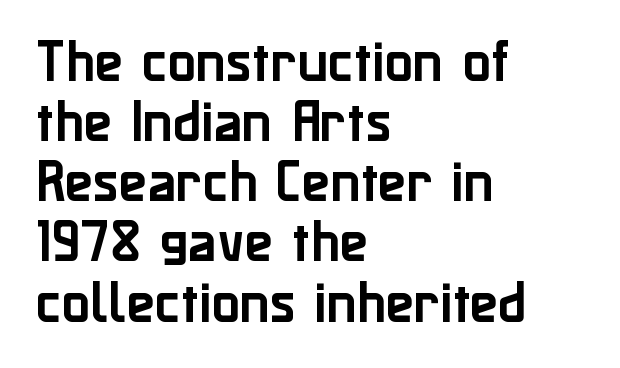
{"serif": "no", "italic": "no", "width": "normal", "stroke_contrast": "low", "x_height": "medium", "monospaced": "no", "underline": "no", "align": "left", "line_spacing": "normal", "line_spacing_ratio": 1.28, "letter_spacing": "normal", "letter_spacing_em": 0.0, "glyph_px": 47}
